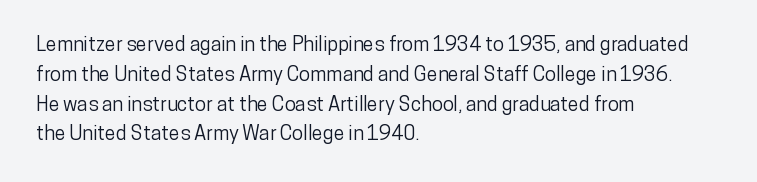
The image shows 20 px text type, upright; set left-aligned, normal line spacing (1.49x), normal letter spacing, not underlined.
